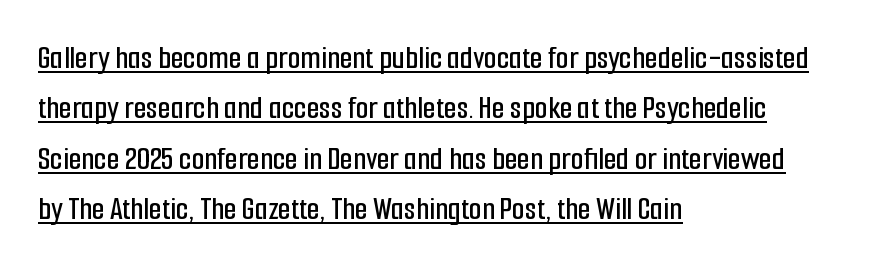
{"serif": "no", "italic": "no", "width": "condensed", "stroke_contrast": "low", "x_height": "medium", "monospaced": "no", "underline": "yes", "align": "left", "line_spacing": "normal", "line_spacing_ratio": 1.53, "letter_spacing": "normal", "letter_spacing_em": 0.0, "glyph_px": 33}
